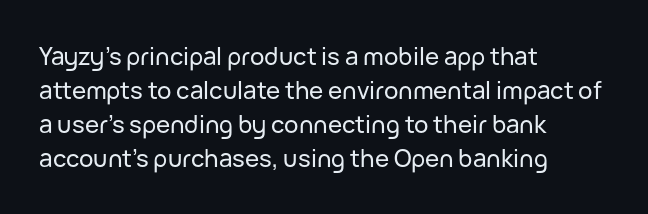
Q: Is the text italic (slanted)? A: No, it is upright.
Q: Is the text underlined? A: No.
Q: How is the paragraph aligned? A: Left-aligned.
Q: Is the spacing between letters normal or unusually wide? A: Normal.
Q: Is the spacing between lines tight, normal or loose? A: Normal.
